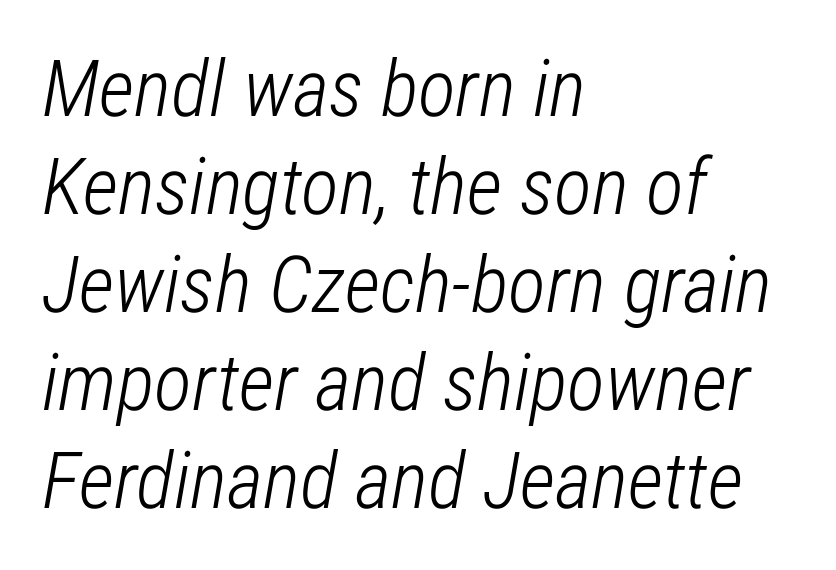
Heaviness? Minimal to ordinary, like unemphasized prose. Italic? Definitely — the glyphs are oblique. What stands out about the letter spacing? Nothing — it is the standard amount. These lines are rendered in a variable-pitch font. The foot of each line stays bare and open.
